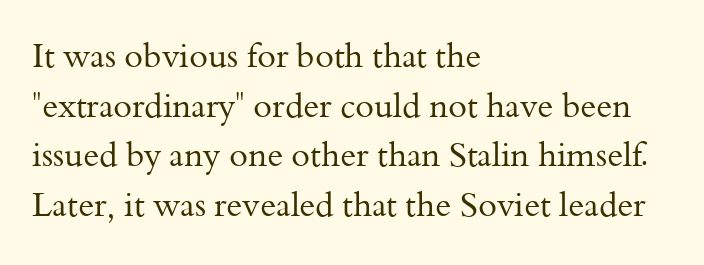
{"serif": "yes", "italic": "no", "bold": "no", "weight": "regular", "width": "normal", "stroke_contrast": "medium", "x_height": "small", "monospaced": "no", "underline": "no", "align": "left", "line_spacing": "normal", "line_spacing_ratio": 1.46, "letter_spacing": "normal", "letter_spacing_em": 0.0, "glyph_px": 34}
